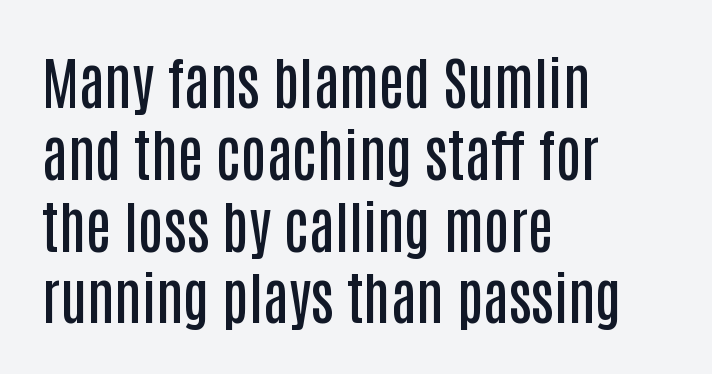
{"serif": "no", "italic": "no", "bold": "semi", "weight": "semibold", "width": "condensed", "stroke_contrast": "low", "x_height": "large", "monospaced": "no", "underline": "no", "align": "left", "line_spacing": "normal", "line_spacing_ratio": 1.26, "letter_spacing": "normal", "letter_spacing_em": 0.0, "glyph_px": 57}
